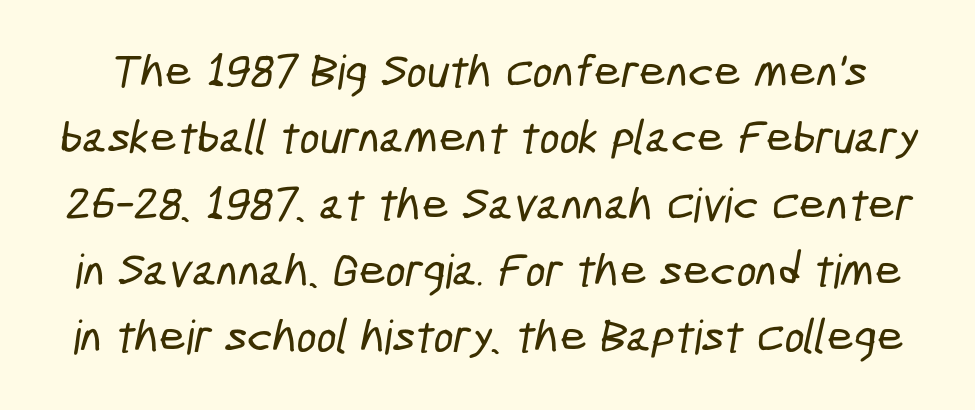
Q: Is the typeface a serif or a sans-serif typeface? A: Sans-serif.
Q: Is the text underlined? A: No.
Q: Is the spacing between letters normal or unusually wide? A: Normal.
Q: Is the spacing between lines tight, normal or loose? A: Normal.
Q: Width (condensed, normal, or wide)? A: Condensed.
Q: Stroke contrast? A: Low.
Q: x-height? A: Medium.
Q: Monospaced? A: No.
